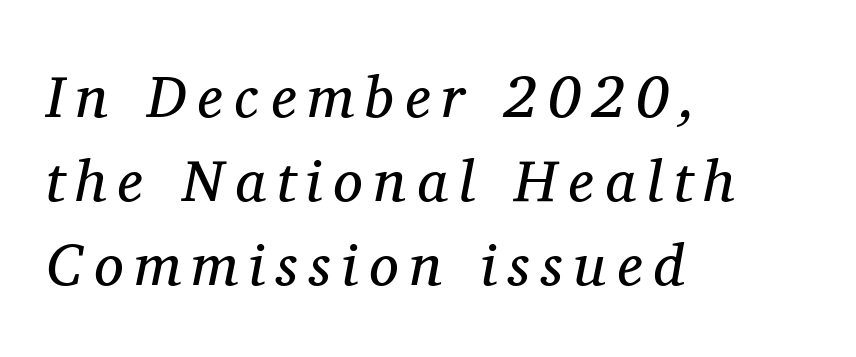
The image shows 59 px regular-weight serif type, italic (leaning right); set left-aligned, normal line spacing (1.42x), not underlined; medium stroke contrast and a medium x-height.
